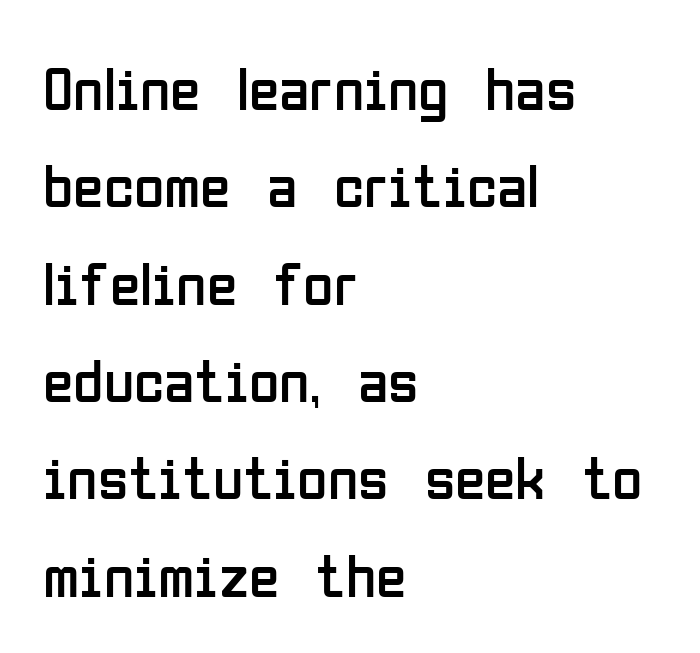
The image shows 62 px regular-weight, condensed sans-serif type, upright; set left-aligned, normal line spacing (1.57x), normal letter spacing, not underlined; low stroke contrast and a medium x-height.
